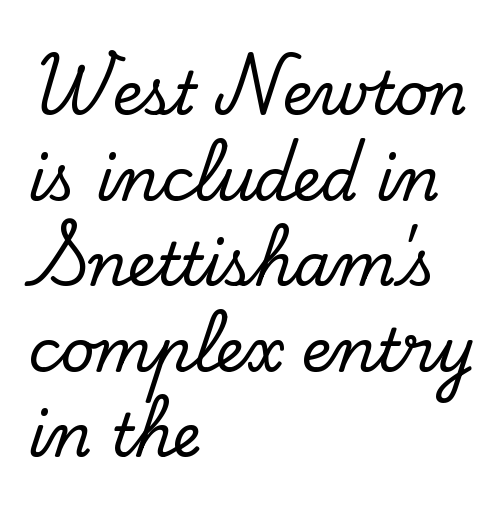
{"serif": "yes", "width": "normal", "stroke_contrast": "low", "x_height": "small", "monospaced": "no", "underline": "no", "align": "left", "line_spacing": "normal", "line_spacing_ratio": 1.45, "letter_spacing": "normal", "letter_spacing_em": 0.0, "glyph_px": 59}
